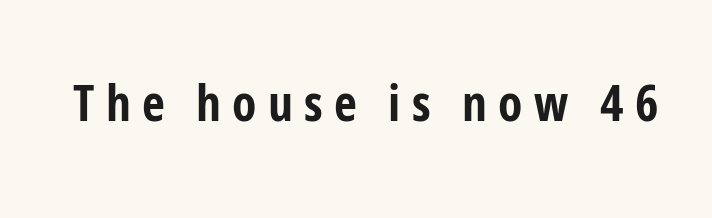
{"serif": "no", "italic": "no", "bold": "yes", "weight": "bold", "width": "condensed", "stroke_contrast": "low", "x_height": "medium", "monospaced": "no", "underline": "no", "letter_spacing": "wide", "letter_spacing_em": 0.22, "glyph_px": 50}
